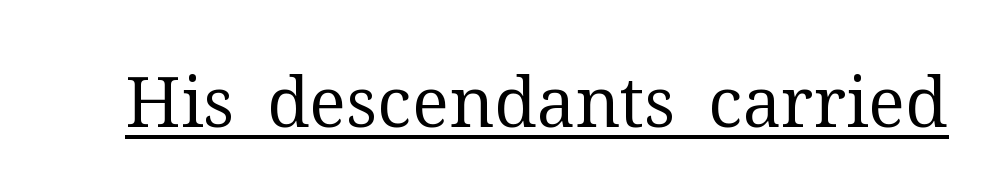
Q: Is the text bold? A: No.
Q: Is the text italic (slanted)? A: No, it is upright.
Q: Is the typeface a serif or a sans-serif typeface? A: Serif.
Q: Is the text underlined? A: Yes.
Q: Is the spacing between letters normal or unusually wide? A: Normal.
Q: Width (condensed, normal, or wide)? A: Normal.
Q: Stroke contrast? A: Medium.
Q: x-height? A: Medium.
Q: Monospaced? A: No.
